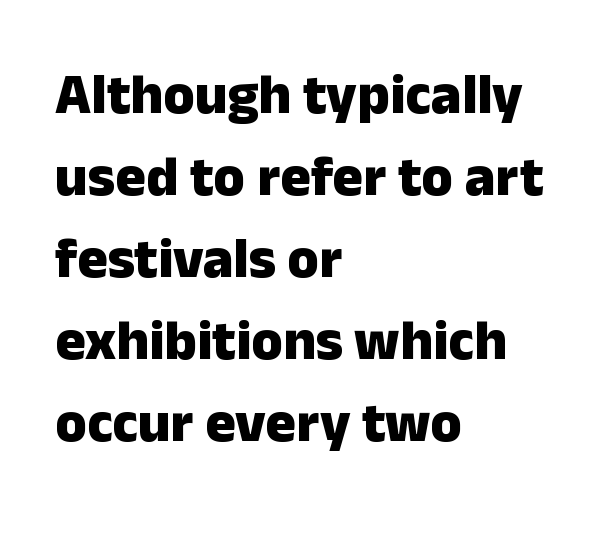
{"serif": "no", "italic": "no", "bold": "yes", "weight": "heavy", "width": "normal", "stroke_contrast": "low", "x_height": "medium", "monospaced": "no", "underline": "no", "align": "left", "line_spacing": "normal", "line_spacing_ratio": 1.44, "letter_spacing": "normal", "letter_spacing_em": 0.0, "glyph_px": 57}
